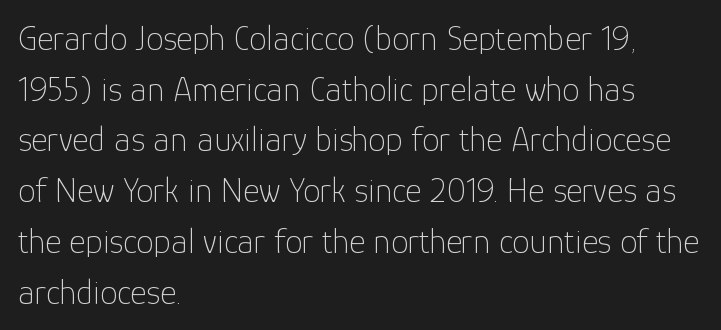
Q: Is the text bold? A: No.
Q: Is the text italic (slanted)? A: No, it is upright.
Q: Is the typeface a serif or a sans-serif typeface? A: Sans-serif.
Q: Is the text underlined? A: No.
Q: How is the paragraph aligned? A: Left-aligned.
Q: Is the spacing between letters normal or unusually wide? A: Normal.
Q: Is the spacing between lines tight, normal or loose? A: Normal.
Q: Width (condensed, normal, or wide)? A: Normal.
Q: Stroke contrast? A: Low.
Q: x-height? A: Medium.
Q: Monospaced? A: No.
